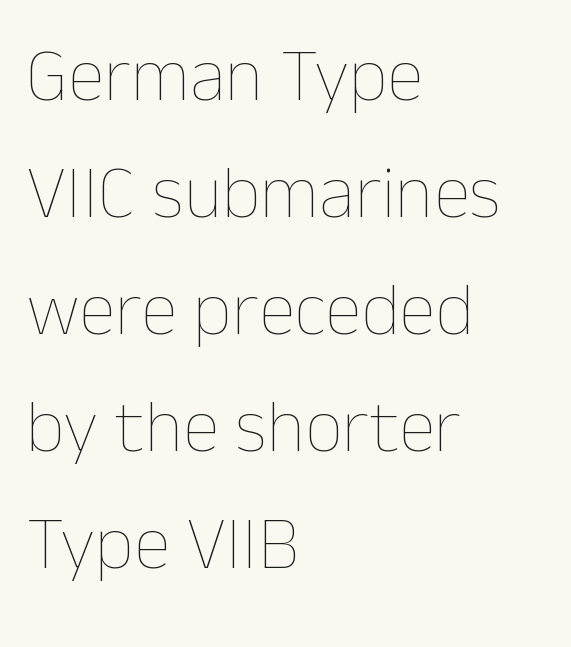
Q: Is the text bold? A: No.
Q: Is the text italic (slanted)? A: No, it is upright.
Q: Is the text underlined? A: No.
Q: How is the paragraph aligned? A: Left-aligned.
Q: Is the spacing between letters normal or unusually wide? A: Normal.
Q: Is the spacing between lines tight, normal or loose? A: Normal.
Q: Width (condensed, normal, or wide)? A: Normal.
Q: Stroke contrast? A: Low.
Q: x-height? A: Medium.
Q: Monospaced? A: No.
